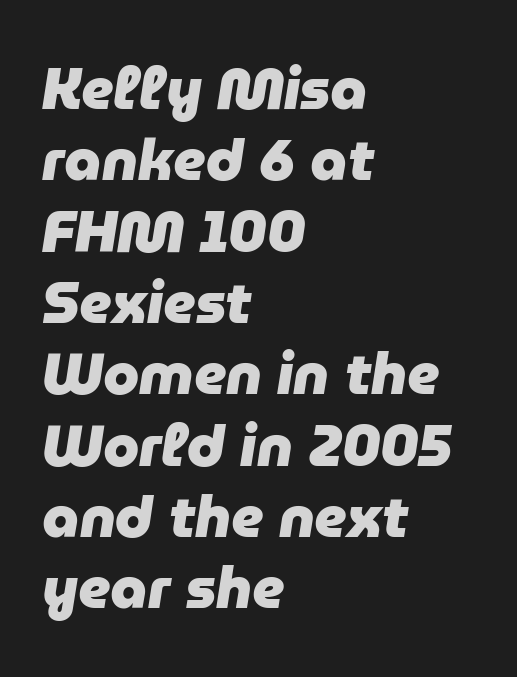
The image shows 58 px heavy type, italic (leaning right); set left-aligned, line spacing 1.23x, normal letter spacing, not underlined; low stroke contrast and a medium x-height.
